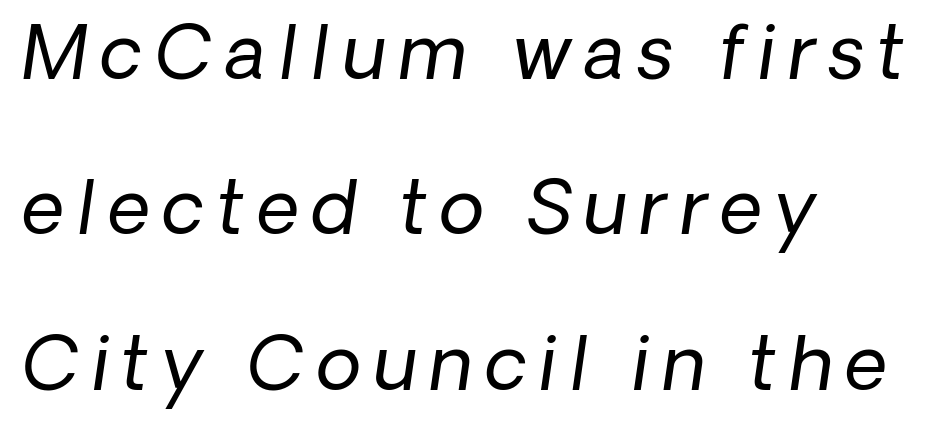
{"italic": "yes", "lean": "right", "slant_degrees": 8, "bold": "no", "weight": "regular", "width": "normal", "stroke_contrast": "low", "x_height": "medium", "monospaced": "no", "underline": "no", "align": "left", "line_spacing": "loose", "line_spacing_ratio": 2.1, "glyph_px": 74}
